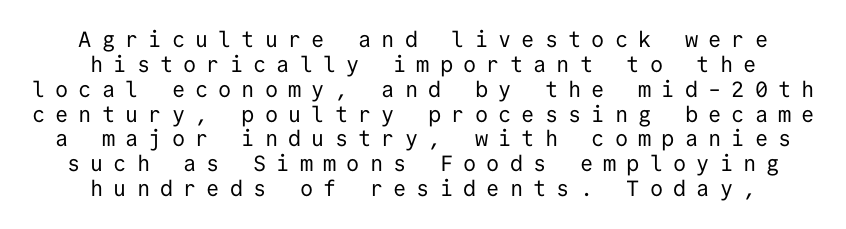
Q: Is the text bold? A: No.
Q: Is the text italic (slanted)? A: No, it is upright.
Q: Is the text underlined? A: No.
Q: How is the paragraph aligned? A: Centered.
Q: Is the spacing between letters normal or unusually wide? A: Unusually wide.
Q: Is the spacing between lines tight, normal or loose? A: Tight.
